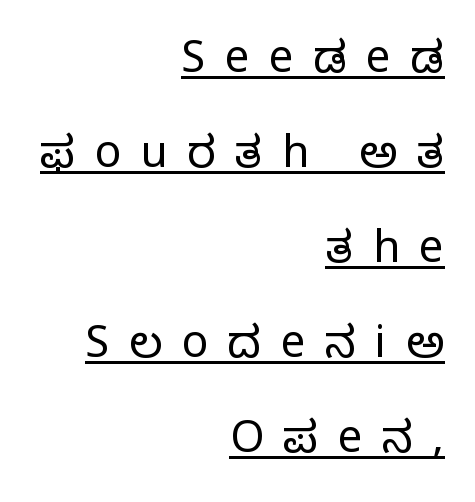
{"serif": "yes", "italic": "no", "bold": "no", "weight": "regular", "width": "normal", "stroke_contrast": "low", "x_height": "large", "monospaced": "no", "underline": "yes", "align": "right", "line_spacing": "loose", "line_spacing_ratio": 2.16, "letter_spacing": "wide", "letter_spacing_em": 0.44, "glyph_px": 44}
